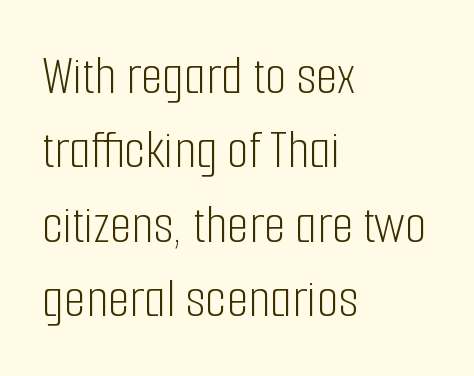
{"serif": "no", "italic": "no", "bold": "no", "weight": "light", "width": "condensed", "stroke_contrast": "low", "x_height": "medium", "monospaced": "no", "underline": "no", "align": "left", "line_spacing": "normal", "line_spacing_ratio": 1.33, "letter_spacing": "normal", "letter_spacing_em": 0.0, "glyph_px": 56}
